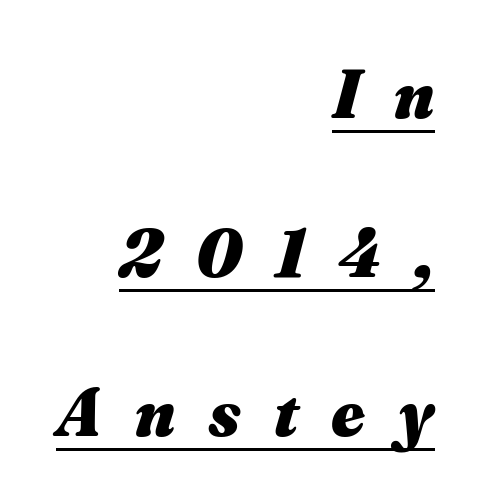
Where is the straight margin? On the right. There is plenty of visible air inserted between adjacent glyphs. The specimen includes a rule beneath the text block's lines. Baseline-to-baseline distance is far greater than the letter height. Think of a printed novel: that variable character pitch is what you see here.
